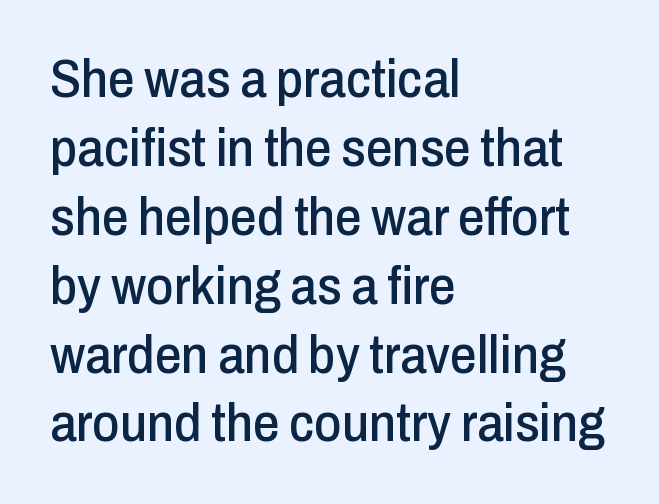
Q: Is the text italic (slanted)? A: No, it is upright.
Q: Is the typeface a serif or a sans-serif typeface? A: Sans-serif.
Q: Is the text underlined? A: No.
Q: How is the paragraph aligned? A: Left-aligned.
Q: Is the spacing between letters normal or unusually wide? A: Normal.
Q: Is the spacing between lines tight, normal or loose? A: Normal.
Q: Width (condensed, normal, or wide)? A: Condensed.
Q: Stroke contrast? A: Low.
Q: x-height? A: Medium.
Q: Monospaced? A: No.
